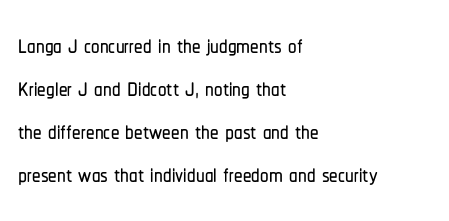
Nope, no serifs anywhere on these letters. Italic? Not at all — the glyphs are vertical. A typesetter would call this leading conventional body-copy spacing. Think of a printed novel: that variable character pitch is what you see here. This rendering leaves character spacing at its baseline value. Every row of glyphs begins at an identical x-position on the left.
